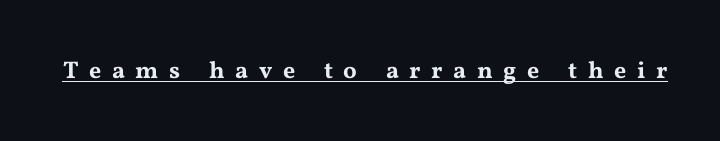
Q: Is the text italic (slanted)? A: No, it is upright.
Q: Is the text underlined? A: Yes.
Q: Is the spacing between letters normal or unusually wide? A: Unusually wide.
